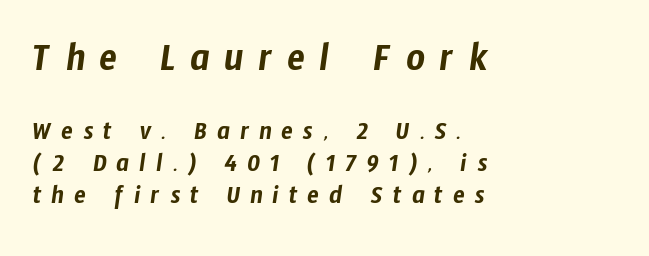
The image shows 41 px condensed sans-serif type; set left-aligned, line spacing 1.18x, unusually wide letter spacing (+0.36 em), not underlined; the first (top) block is 1.52x larger; low stroke contrast and a medium x-height.
